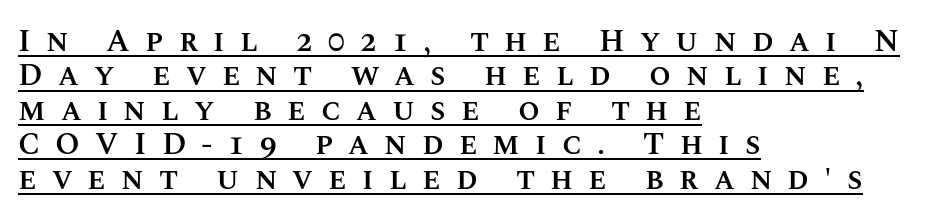
{"italic": "no", "bold": "semi", "weight": "semibold", "width": "normal", "stroke_contrast": "medium", "x_height": "large", "monospaced": "no", "underline": "yes", "align": "left", "line_spacing": "tight", "line_spacing_ratio": 1.11, "letter_spacing": "wide", "letter_spacing_em": 0.49, "glyph_px": 31}
